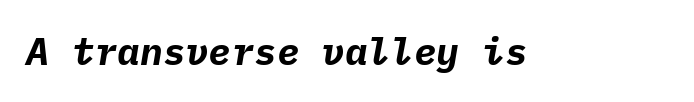
Q: Is the text bold? A: Yes.
Q: Is the text italic (slanted)? A: Yes, it leans right by about 9 degrees.
Q: Is the text underlined? A: No.
Q: Is the spacing between letters normal or unusually wide? A: Normal.
Q: Width (condensed, normal, or wide)? A: Normal.
Q: Stroke contrast? A: Low.
Q: x-height? A: Medium.
Q: Monospaced? A: Yes.
